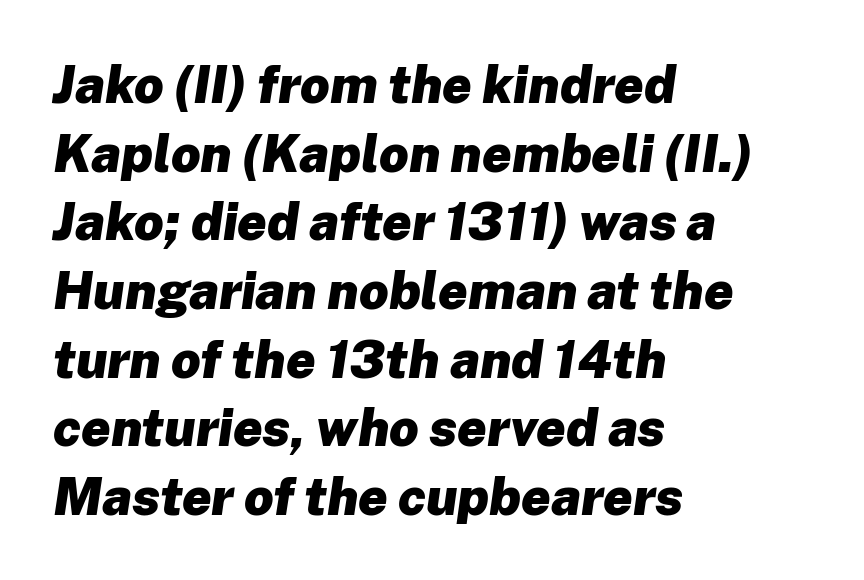
How heavy is the stroke? Heavy — this is a bold. Line starts are locked; line ends wander. Students, observe: this is what conventionally led text looks like. Look at the tracking — it's just the regular setting, nothing added.
